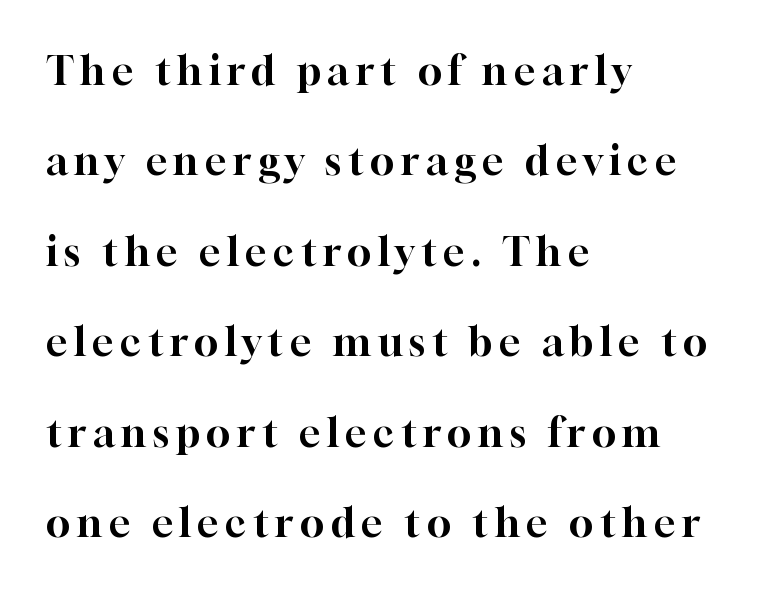
The image shows 40 px serif type, upright; set left-aligned, loose line spacing (2.26x), not underlined; high stroke contrast and a medium x-height.
